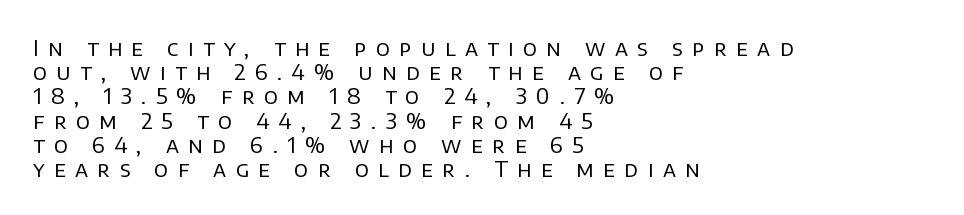
Nope, not italic — everything's standing straight. The weight would be labelled regular, book, light, or lighter still. No word sits above an underline. Observe the wide spacing: letters keep a clear distance from each other. Horizontally, the lines are justified to the leading edge only. You could barely slide anything between these rows.
